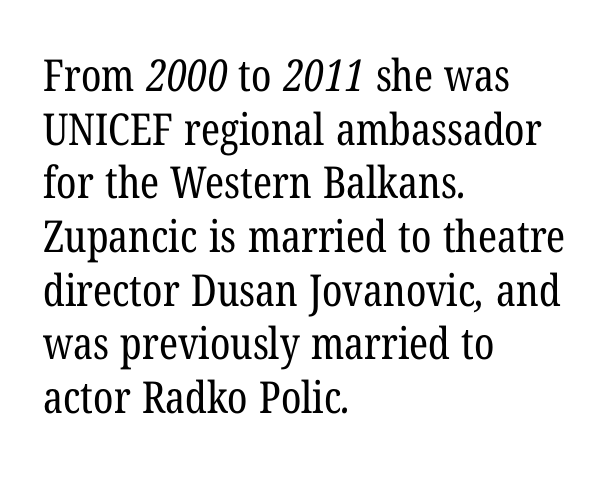
{"serif": "yes", "bold": "no", "weight": "regular", "width": "condensed", "stroke_contrast": "low", "x_height": "medium", "monospaced": "no", "underline": "no", "align": "left", "line_spacing_ratio": 1.22, "letter_spacing": "normal", "letter_spacing_em": 0.0, "glyph_px": 44}
